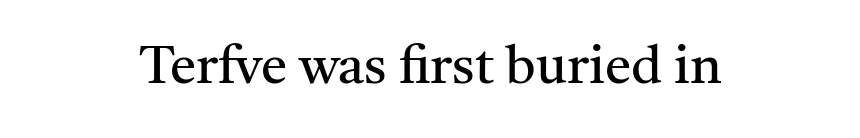
Q: Is the text bold? A: No.
Q: Is the text italic (slanted)? A: No, it is upright.
Q: Is the typeface a serif or a sans-serif typeface? A: Serif.
Q: Is the text underlined? A: No.
Q: Is the spacing between letters normal or unusually wide? A: Normal.
Q: Width (condensed, normal, or wide)? A: Normal.
Q: Stroke contrast? A: Medium.
Q: x-height? A: Medium.
Q: Monospaced? A: No.
